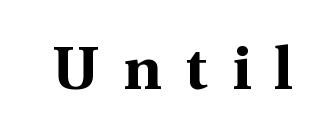
Q: Is the text bold? A: Yes.
Q: Is the text italic (slanted)? A: No, it is upright.
Q: Is the typeface a serif or a sans-serif typeface? A: Serif.
Q: Is the text underlined? A: No.
Q: Is the spacing between letters normal or unusually wide? A: Unusually wide.
Q: Width (condensed, normal, or wide)? A: Normal.
Q: x-height? A: Medium.
Q: Monospaced? A: No.
